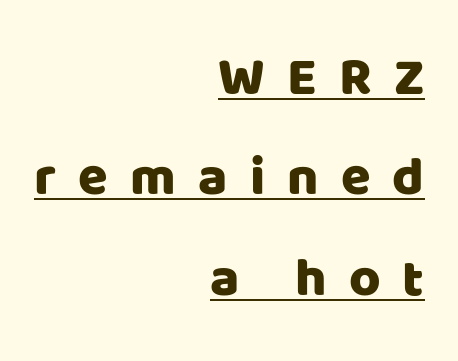
No italicization has been applied; the sample stays upright. The paragraph has a hard right edge and a soft left edge. Each letter keeps its own natural width here, so spacing adapts to shape. The type family on display is of the sans-serif kind.
